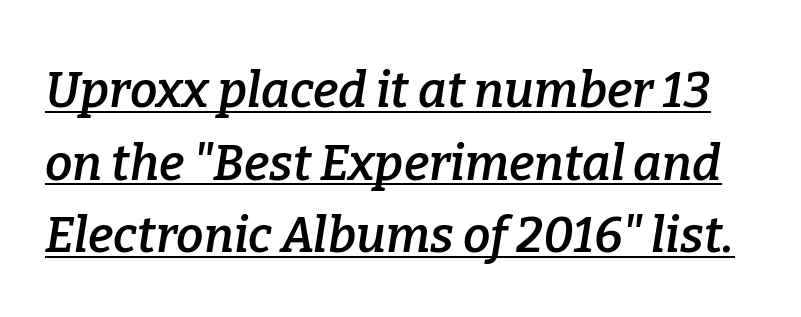
Default kerning and tracking; the words read as compact shapes. A serif font was chosen for this passage. Designer's note — italics engaged. Do the characters align in a grid? No, the font is proportional. Vertically, the passage feels balanced, rows spaced as you'd expect. Weight: semibold (demi).
